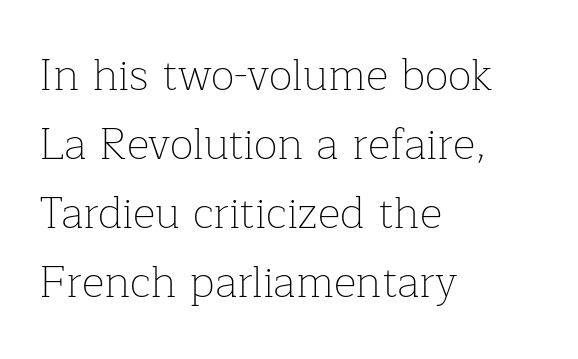
The strokes are not fattened; the text isn't bold. You could not count columns in this text — the font is proportionally spaced. Leading matches the norm, producing a regular column. The rag falls on the right side of this text block.
